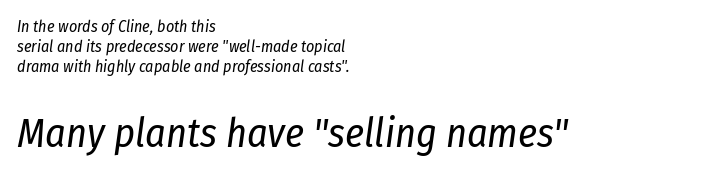
The image shows 40 px regular-weight, condensed type, italic (leaning right); set left-aligned, line spacing 1.24x, normal letter spacing, not underlined; the second (bottom) block is 2.5x larger; low stroke contrast and a medium x-height.
